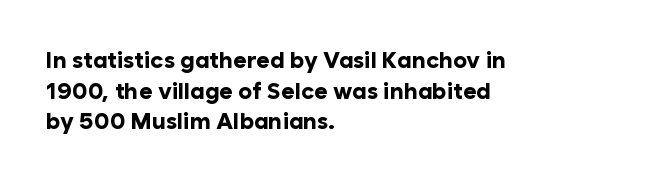
{"italic": "no", "bold": "yes", "underline": "no", "align": "left", "line_spacing": "normal", "line_spacing_ratio": 1.33, "letter_spacing": "normal", "letter_spacing_em": 0.0, "glyph_px": 23}
